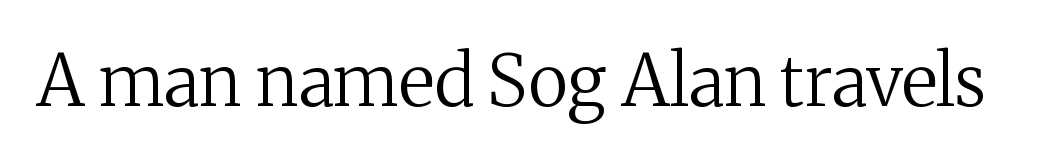
{"serif": "yes", "italic": "no", "bold": "no", "weight": "regular", "width": "normal", "stroke_contrast": "medium", "x_height": "medium", "monospaced": "no", "underline": "no", "letter_spacing": "normal", "letter_spacing_em": 0.0, "glyph_px": 71}
